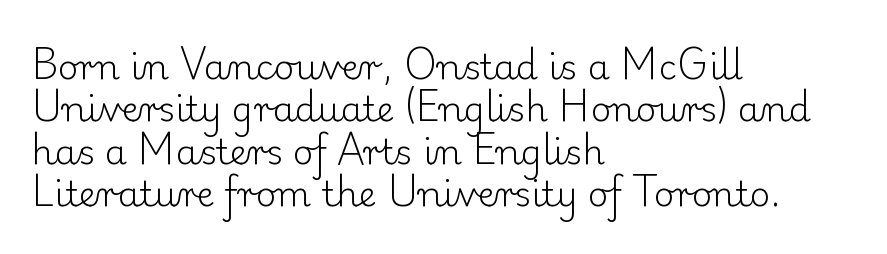
Q: Is the text bold? A: No.
Q: Is the text italic (slanted)? A: No, it is upright.
Q: Is the text underlined? A: No.
Q: How is the paragraph aligned? A: Left-aligned.
Q: Is the spacing between letters normal or unusually wide? A: Normal.
Q: Width (condensed, normal, or wide)? A: Normal.
Q: Stroke contrast? A: Low.
Q: x-height? A: Small.
Q: Monospaced? A: No.
